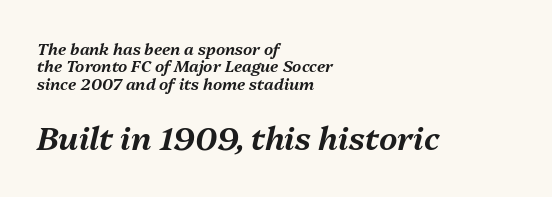
{"italic": "yes", "lean": "right", "slant_degrees": 13, "width": "normal", "stroke_contrast": "medium", "x_height": "medium", "monospaced": "no", "underline": "no", "align": "left", "line_spacing": "tight", "line_spacing_ratio": 1.08, "letter_spacing": "normal", "letter_spacing_em": 0.0, "larger_block": "second", "size_ratio": 2.0, "glyph_px": 32}
